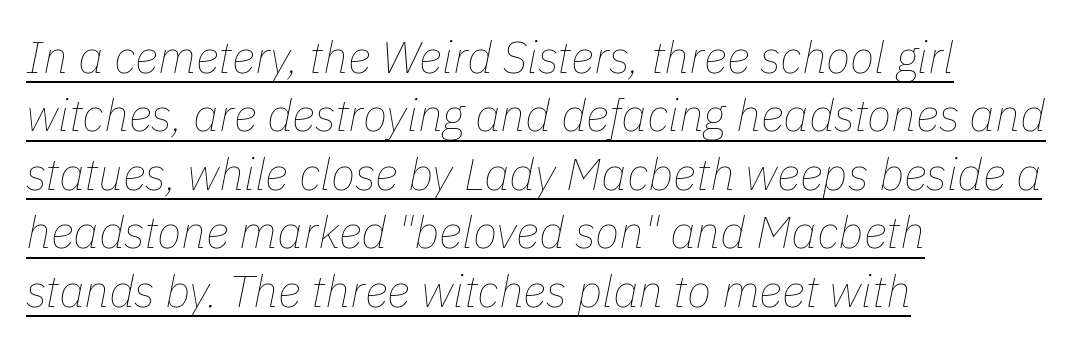
Q: Is the text bold? A: No.
Q: Is the text italic (slanted)? A: Yes, it leans right by about 11 degrees.
Q: Is the text underlined? A: Yes.
Q: How is the paragraph aligned? A: Left-aligned.
Q: Is the spacing between letters normal or unusually wide? A: Normal.
Q: Is the spacing between lines tight, normal or loose? A: Normal.
Q: Width (condensed, normal, or wide)? A: Normal.
Q: Stroke contrast? A: Low.
Q: x-height? A: Medium.
Q: Monospaced? A: No.
